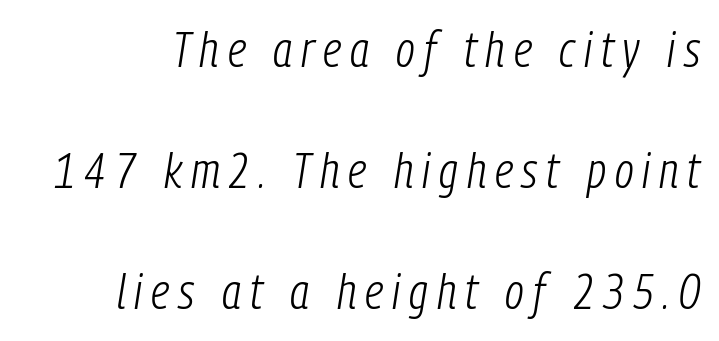
The image shows 49 px light, condensed type, italic (leaning right); set loose line spacing (2.47x), not underlined; low stroke contrast and a medium x-height.
